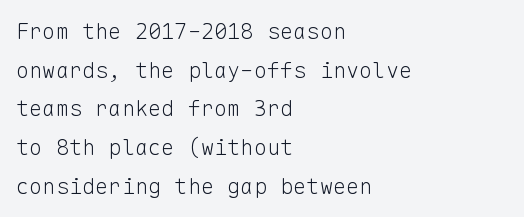
Q: Is the text bold? A: No.
Q: Is the text italic (slanted)? A: No, it is upright.
Q: Is the text underlined? A: No.
Q: How is the paragraph aligned? A: Left-aligned.
Q: Is the spacing between letters normal or unusually wide? A: Normal.
